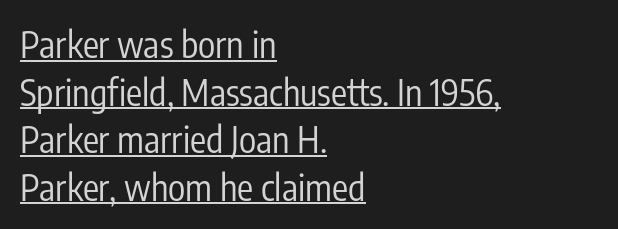
The image shows 36 px regular-weight, condensed sans-serif type, upright; set left-aligned, normal line spacing (1.32x), normal letter spacing, underlined; low stroke contrast and a medium x-height.
